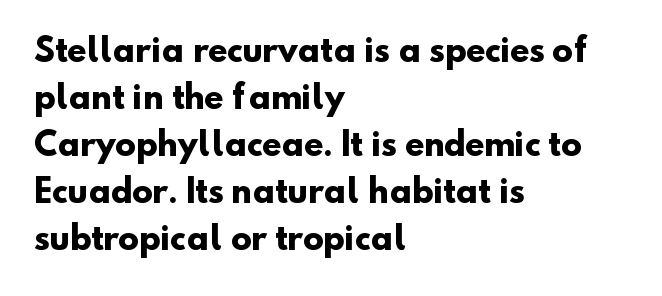
The designer left line spacing at the default. The face used here is rendered with its standard letterfit. Has an underline been added? It has not. These lines carry a lot of weight — the face is fully bold. The font family rendered here belongs to the sans-serif group.
